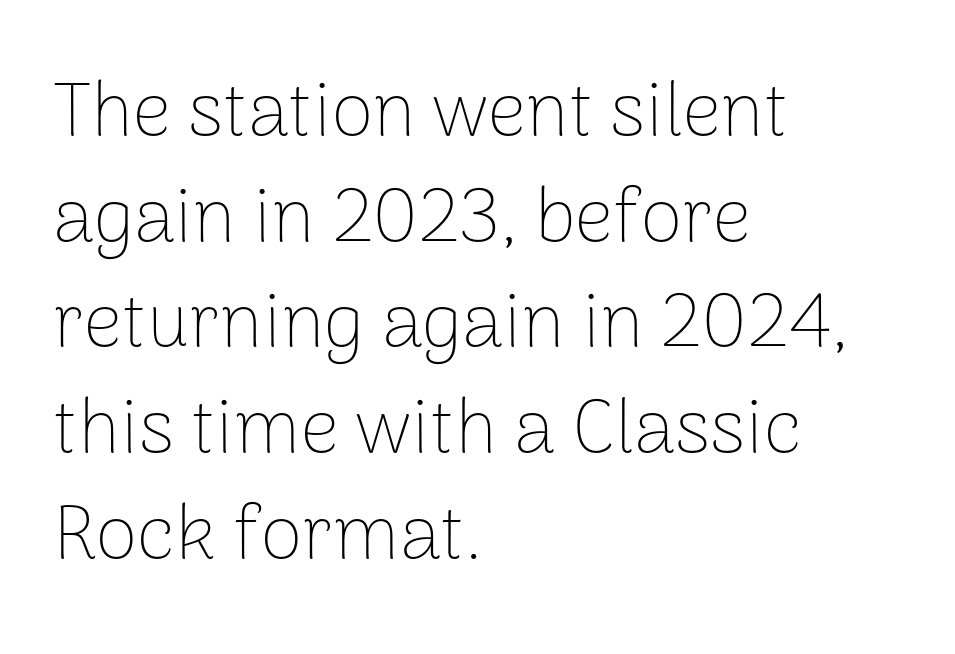
{"serif": "no", "italic": "no", "bold": "no", "weight": "thin", "width": "normal", "stroke_contrast": "low", "x_height": "medium", "monospaced": "no", "underline": "no", "align": "left", "line_spacing": "normal", "line_spacing_ratio": 1.39, "letter_spacing": "normal", "letter_spacing_em": 0.0, "glyph_px": 76}
